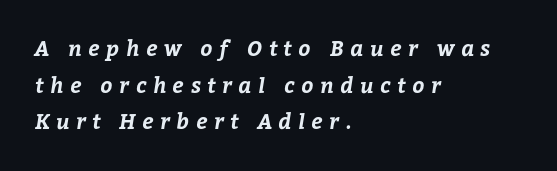
Line beginnings align vertically; line endings do not. Here the glyphs are tracked loosely, breaking word shapes into spaced letters. Check the space under the baseline: it is left empty. Emphasis by weight is at full strength: bold.
